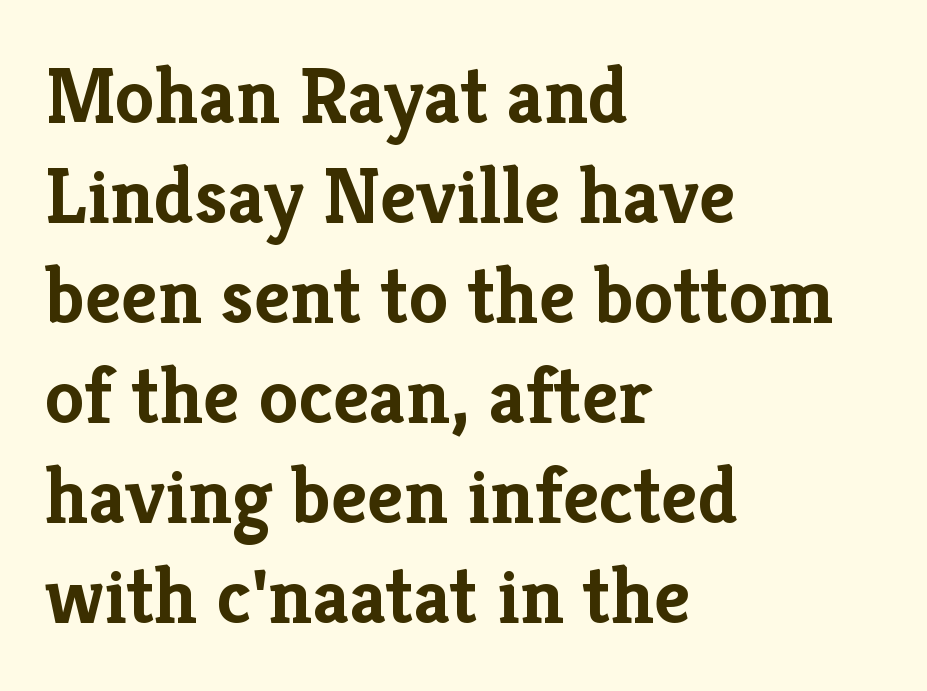
This rendering employs a face with finishing strokes, i.e., a serif. Caption: standard tracking, unaltered. The face used here is proportionally spaced, like ordinary book or web type. Line spacing here is normal. The string is rendered with underlining switched off. A dark, heavy texture on the line: the type is bold.
